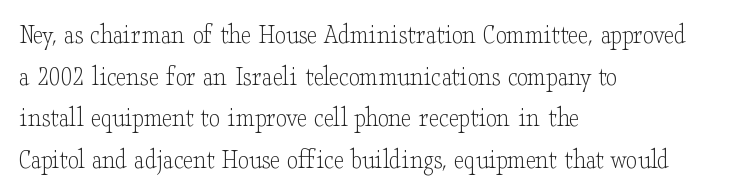
The image shows 28 px light, wide serif type, upright; set left-aligned, normal line spacing (1.49x), normal letter spacing, not underlined; low stroke contrast and a small x-height.
